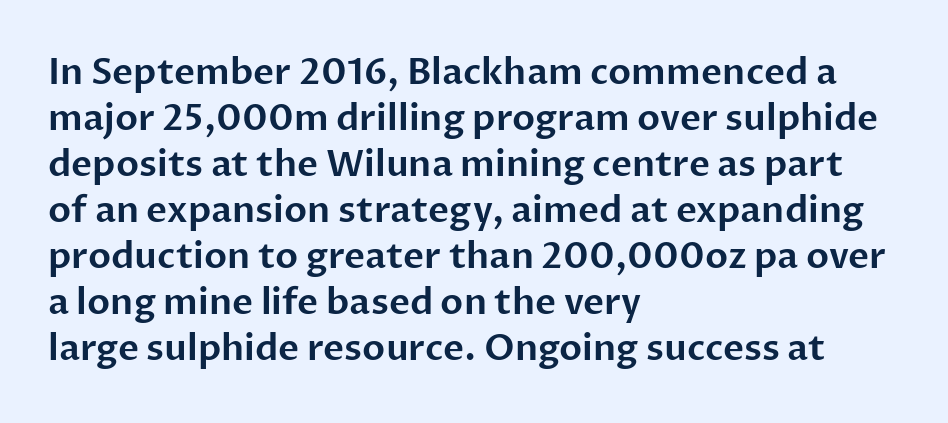
{"serif": "no", "italic": "no", "width": "normal", "stroke_contrast": "low", "x_height": "medium", "monospaced": "no", "underline": "no", "align": "left", "line_spacing": "normal", "line_spacing_ratio": 1.28, "letter_spacing": "normal", "letter_spacing_em": 0.0, "glyph_px": 36}
